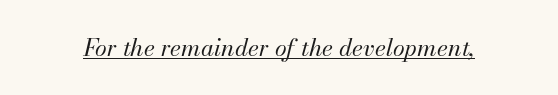
The image shows 24 px text type, italic (leaning right); set normal letter spacing, underlined.
